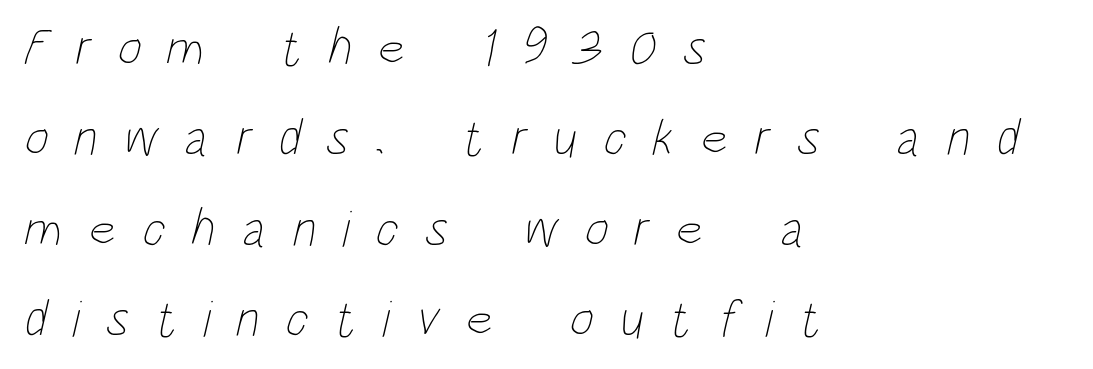
The passage shown is typed in a proportional face where columns would drift. Does extra space separate the letters? Yes, quite a lot of it. The glyphs are unaccompanied by any horizontal stroke below them. Stroke mass is kept to a normal reading level or below. The ragged edge is on the right, which tells us the setting is flush left.
